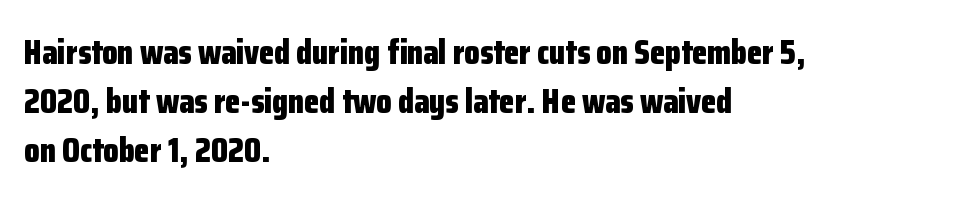
The image shows 35 px bold, condensed sans-serif type, upright; set left-aligned, normal line spacing (1.4x), normal letter spacing, not underlined; low stroke contrast and a medium x-height.
